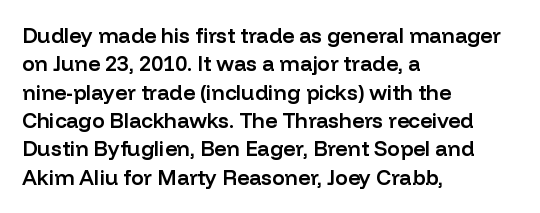
The image shows 21 px text type, upright; set left-aligned, normal line spacing (1.35x), normal letter spacing, not underlined.
